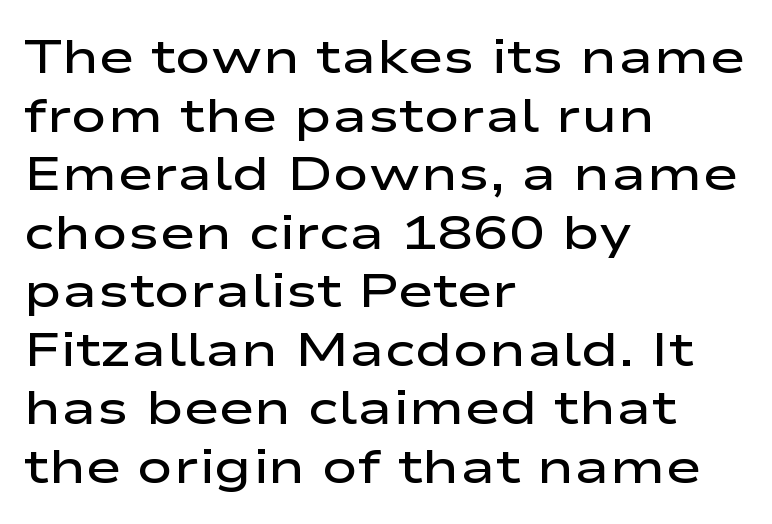
{"serif": "no", "italic": "no", "bold": "semi", "weight": "semibold", "width": "wide", "stroke_contrast": "low", "x_height": "medium", "monospaced": "no", "underline": "no", "align": "left", "line_spacing_ratio": 1.22, "letter_spacing": "normal", "letter_spacing_em": 0.0, "glyph_px": 48}
